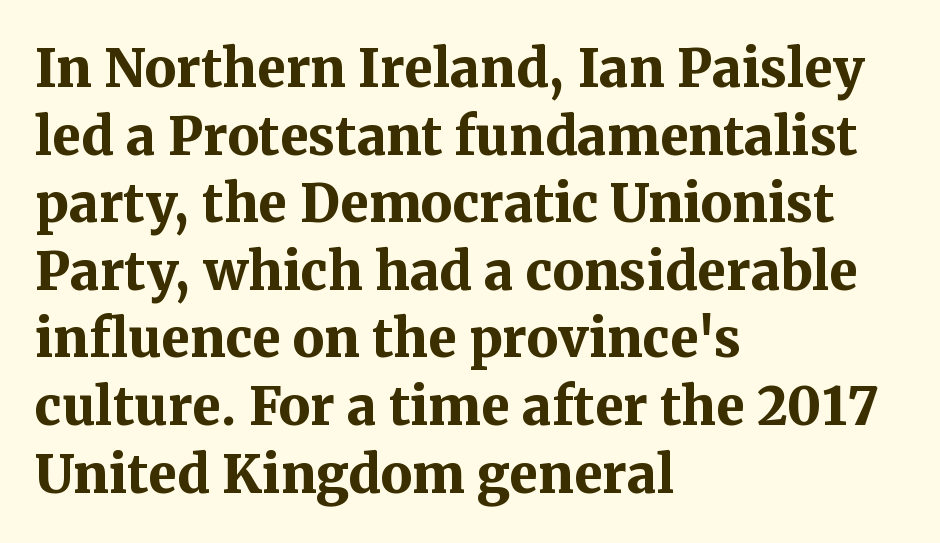
The image shows 52 px bold serif type, upright; set left-aligned, normal line spacing (1.3x), normal letter spacing, not underlined; medium stroke contrast and a medium x-height.
